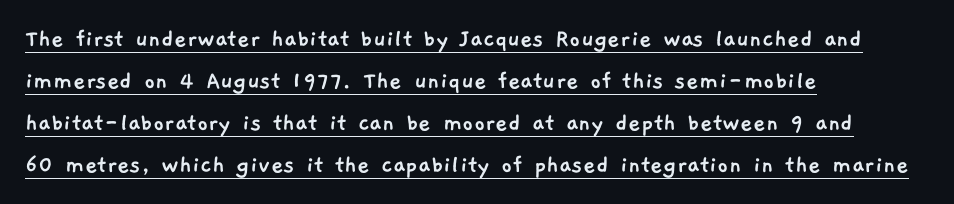
The image shows 27 px text type; set left-aligned, normal line spacing (1.55x), normal letter spacing, underlined.
